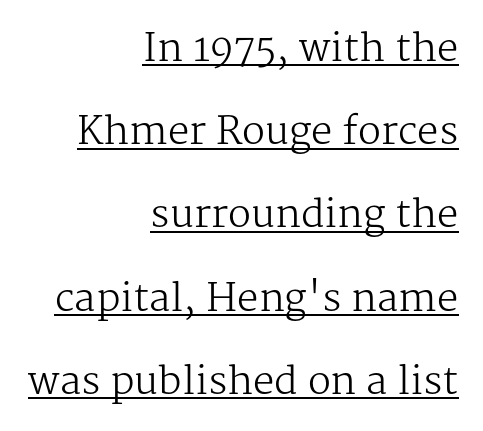
{"serif": "yes", "italic": "no", "bold": "no", "weight": "regular", "width": "normal", "stroke_contrast": "medium", "x_height": "medium", "monospaced": "no", "underline": "yes", "align": "right", "line_spacing": "loose", "line_spacing_ratio": 2.19, "letter_spacing": "normal", "letter_spacing_em": 0.0, "glyph_px": 38}
